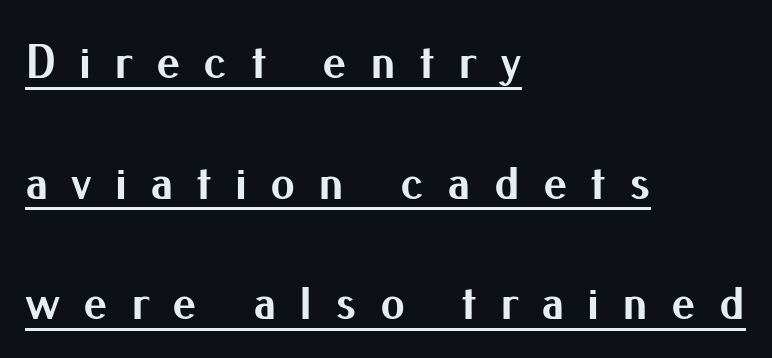
The image shows 49 px bold sans-serif type, upright; set left-aligned, loose line spacing (2.46x), unusually wide letter spacing (+0.47 em), underlined; medium stroke contrast and a small x-height.
